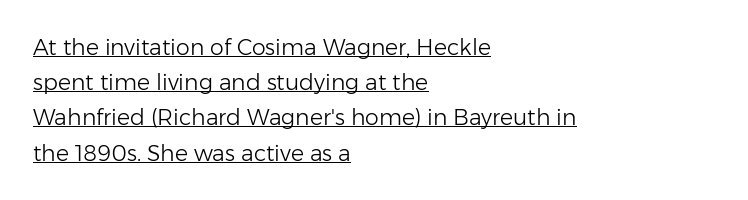
The image shows 22 px text type, upright; set left-aligned, normal line spacing (1.6x), normal letter spacing, underlined.
